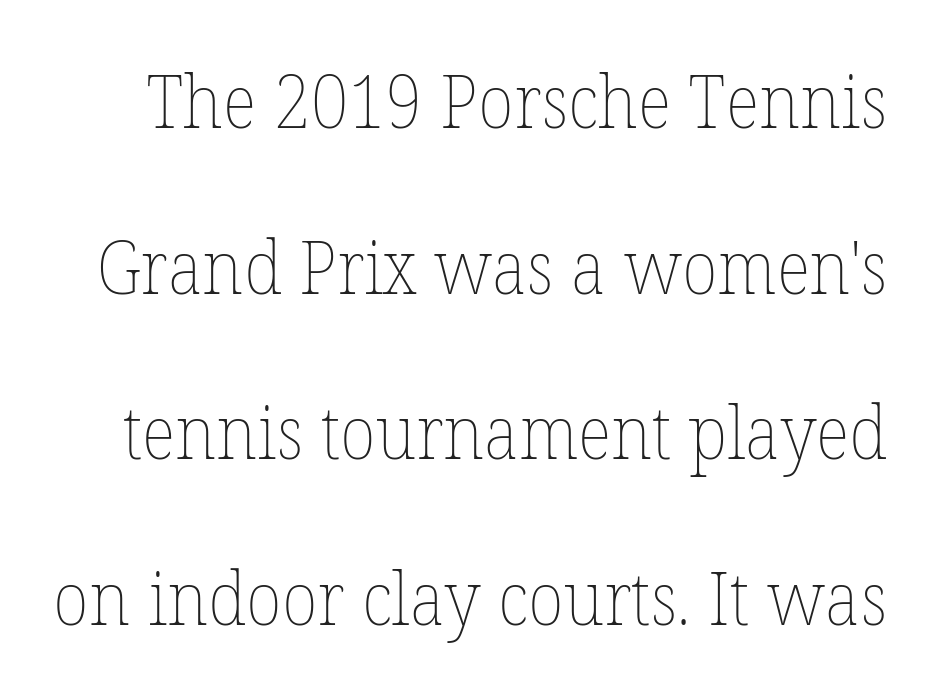
{"italic": "no", "bold": "no", "weight": "thin", "width": "normal", "stroke_contrast": "low", "x_height": "medium", "monospaced": "no", "underline": "no", "line_spacing": "loose", "line_spacing_ratio": 2.27, "letter_spacing": "normal", "letter_spacing_em": 0.0, "glyph_px": 73}
